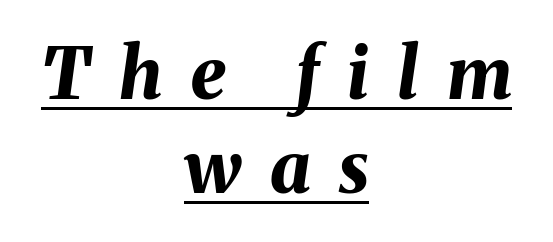
Q: Is the text bold? A: Yes.
Q: Is the text italic (slanted)? A: Yes, it leans right by about 8 degrees.
Q: Is the text underlined? A: Yes.
Q: How is the paragraph aligned? A: Centered.
Q: Is the spacing between letters normal or unusually wide? A: Unusually wide.
Q: Is the spacing between lines tight, normal or loose? A: Normal.
Q: Width (condensed, normal, or wide)? A: Normal.
Q: Stroke contrast? A: Medium.
Q: x-height? A: Medium.
Q: Monospaced? A: No.
